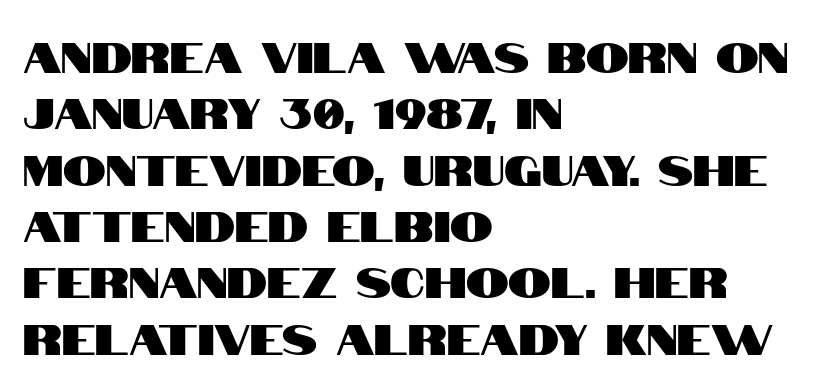
Q: Is the text italic (slanted)? A: No, it is upright.
Q: Is the typeface a serif or a sans-serif typeface? A: Sans-serif.
Q: Is the text underlined? A: No.
Q: How is the paragraph aligned? A: Left-aligned.
Q: Is the spacing between letters normal or unusually wide? A: Normal.
Q: Is the spacing between lines tight, normal or loose? A: Normal.
Q: Width (condensed, normal, or wide)? A: Condensed.
Q: Stroke contrast? A: High.
Q: x-height? A: Large.
Q: Monospaced? A: No.
